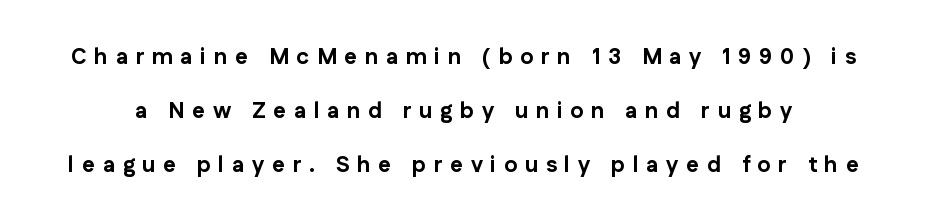
The image shows 22 px bold type, upright; set loose line spacing (2.45x), unusually wide letter spacing (+0.35 em), not underlined.
